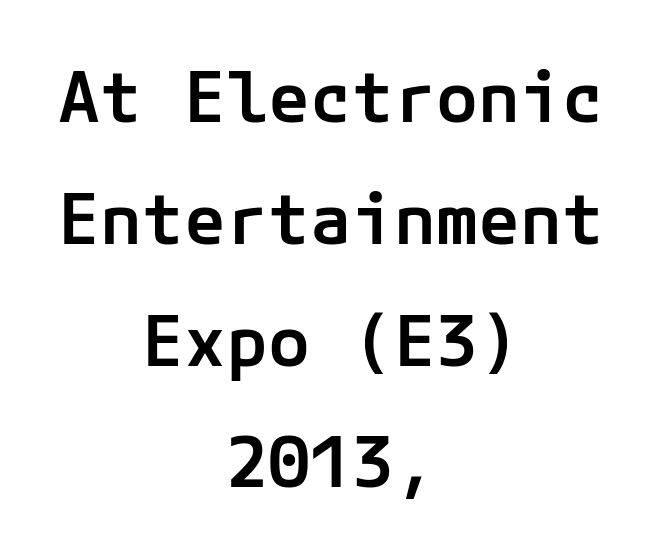
{"serif": "no", "italic": "no", "bold": "semi", "weight": "semibold", "width": "normal", "stroke_contrast": "low", "x_height": "medium", "underline": "no", "align": "center", "line_spacing_ratio": 1.74, "letter_spacing": "normal", "letter_spacing_em": 0.0, "glyph_px": 70}
